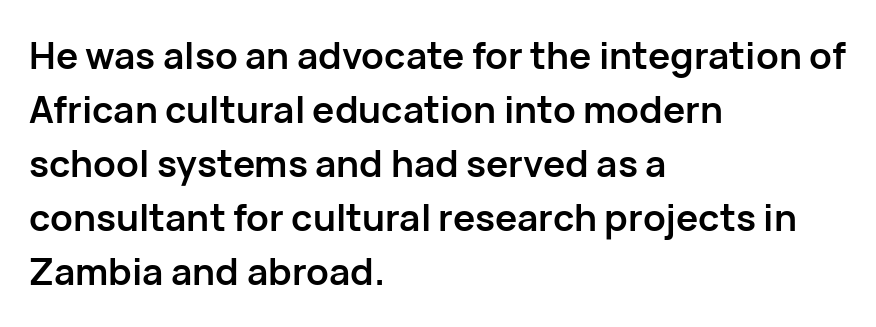
{"serif": "no", "italic": "no", "bold": "yes", "weight": "semibold", "width": "normal", "stroke_contrast": "low", "x_height": "medium", "monospaced": "no", "underline": "no", "align": "left", "line_spacing": "normal", "line_spacing_ratio": 1.46, "letter_spacing": "normal", "letter_spacing_em": 0.0, "glyph_px": 37}
